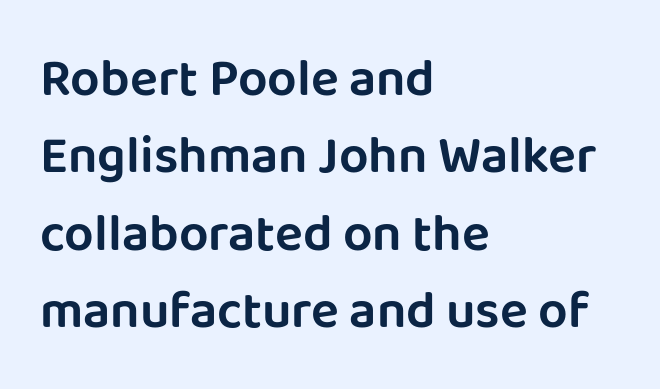
{"serif": "no", "italic": "no", "width": "normal", "stroke_contrast": "low", "x_height": "large", "monospaced": "no", "underline": "no", "align": "left", "line_spacing": "normal", "line_spacing_ratio": 1.49, "letter_spacing": "normal", "letter_spacing_em": 0.0, "glyph_px": 52}
